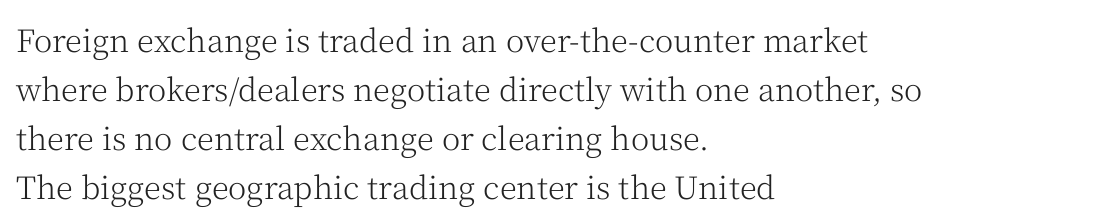
Line spacing here is normal. The face used here is rendered with its standard letterfit. It's the straight-up-and-down kind of type. The type family on display is of the serif kind. The rendering uses natural spacing where letterforms have individual widths.
